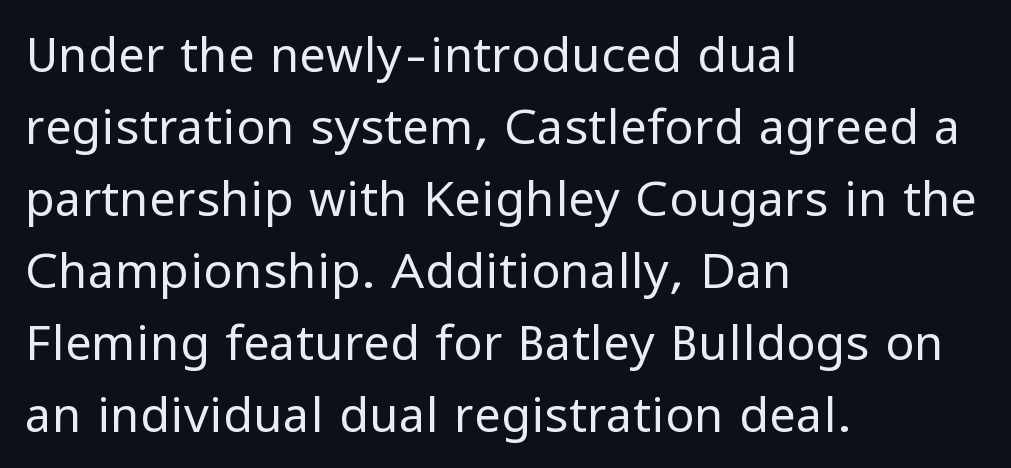
The image shows 48 px regular-weight sans-serif type, upright; set left-aligned, normal line spacing (1.5x), normal letter spacing, not underlined; low stroke contrast and a medium x-height.
